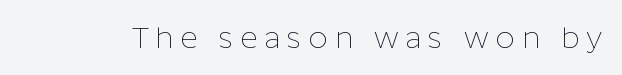
The image shows 30 px thin sans-serif type, upright; set unusually wide letter spacing (+0.23 em), not underlined; low stroke contrast and a medium x-height.
